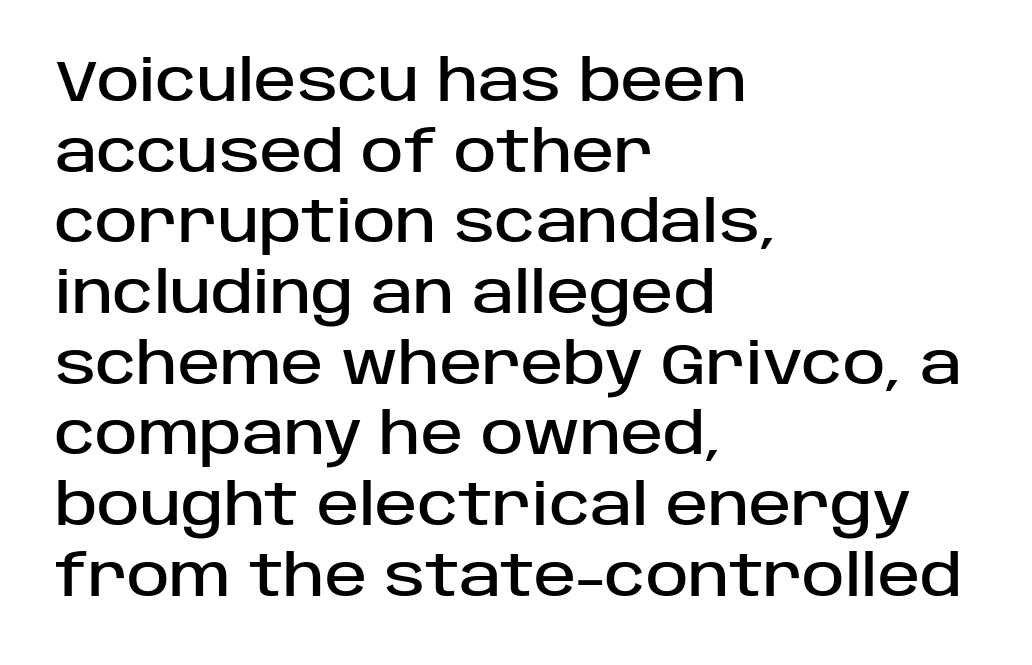
Q: Is the text italic (slanted)? A: No, it is upright.
Q: Is the typeface a serif or a sans-serif typeface? A: Sans-serif.
Q: Is the text underlined? A: No.
Q: How is the paragraph aligned? A: Left-aligned.
Q: Is the spacing between letters normal or unusually wide? A: Normal.
Q: Width (condensed, normal, or wide)? A: Normal.
Q: Stroke contrast? A: Low.
Q: x-height? A: Large.
Q: Monospaced? A: No.
